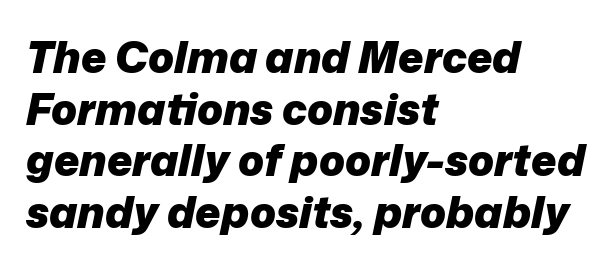
{"italic": "yes", "lean": "right", "slant_degrees": 12, "bold": "yes", "weight": "heavy", "width": "normal", "stroke_contrast": "low", "x_height": "medium", "monospaced": "no", "underline": "no", "align": "left", "line_spacing_ratio": 1.2, "letter_spacing": "normal", "letter_spacing_em": 0.0, "glyph_px": 43}
